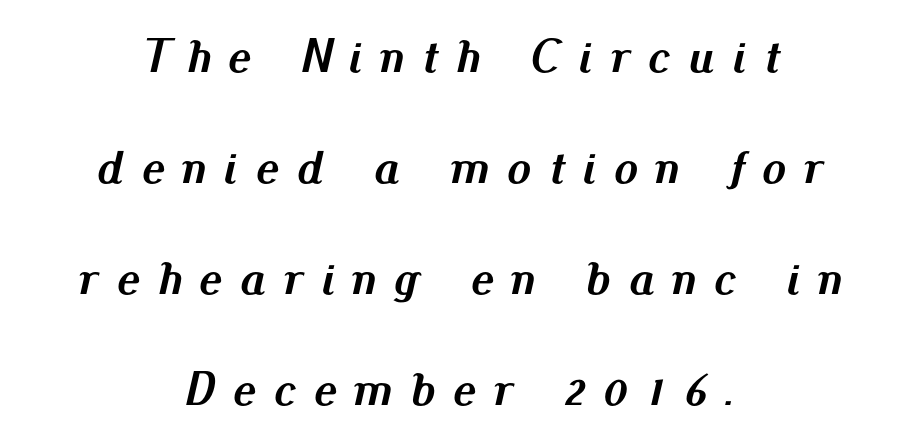
Q: Is the text bold? A: Yes.
Q: Is the text italic (slanted)? A: Yes, it leans right by about 13 degrees.
Q: Is the text underlined? A: No.
Q: How is the paragraph aligned? A: Centered.
Q: Is the spacing between letters normal or unusually wide? A: Unusually wide.
Q: Is the spacing between lines tight, normal or loose? A: Loose.
Q: Width (condensed, normal, or wide)? A: Normal.
Q: Stroke contrast? A: Medium.
Q: x-height? A: Small.
Q: Monospaced? A: No.
